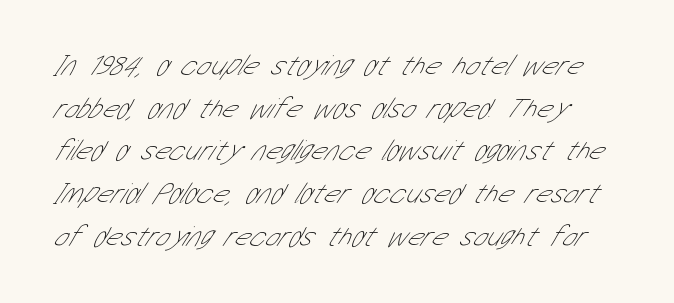
This sample uses plain, unmodified letter spacing. A light-to-regular cut is what we see here. If you measured baseline to baseline, you'd find a middling distance. Decoration check: the copy has no underline. Check where the strokes stop: nothing finishes them off — pure sans.
